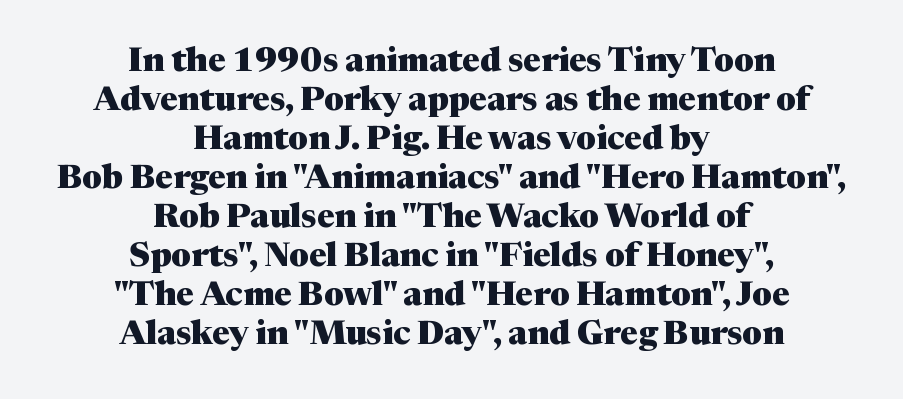
Q: Is the text bold? A: Yes.
Q: Is the text italic (slanted)? A: No, it is upright.
Q: Is the typeface a serif or a sans-serif typeface? A: Serif.
Q: Is the text underlined? A: No.
Q: How is the paragraph aligned? A: Centered.
Q: Is the spacing between letters normal or unusually wide? A: Normal.
Q: Width (condensed, normal, or wide)? A: Normal.
Q: Stroke contrast? A: Medium.
Q: x-height? A: Medium.
Q: Monospaced? A: No.
